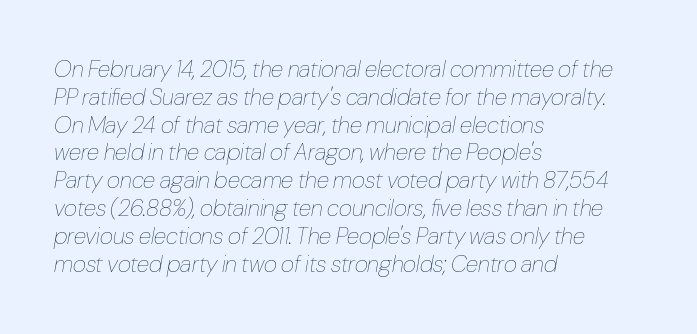
The image shows 23 px text type, italic (leaning right); set left-aligned, line spacing 1.21x, normal letter spacing, not underlined.
